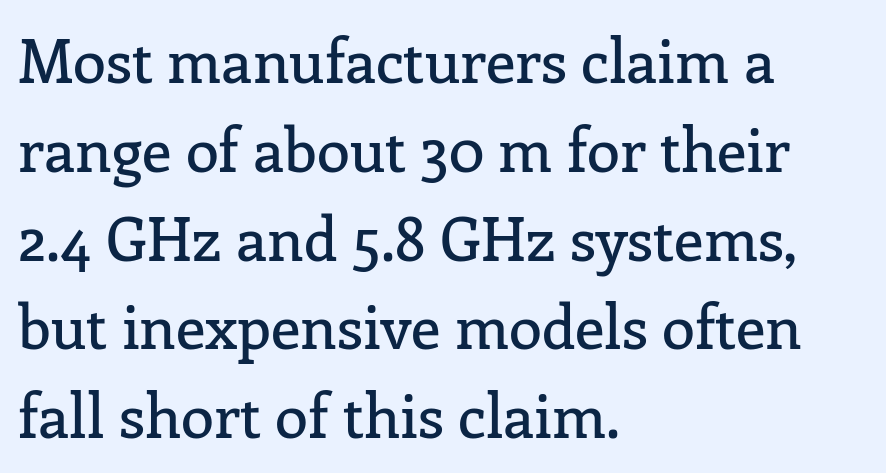
The image shows 60 px serif type, upright; set left-aligned, normal line spacing (1.48x), normal letter spacing, not underlined; low stroke contrast and a medium x-height.
